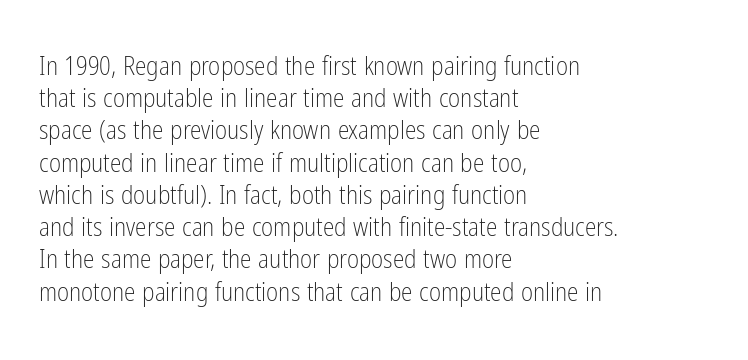
The image shows 26 px text type, upright; set left-aligned, line spacing 1.24x, normal letter spacing, not underlined.
